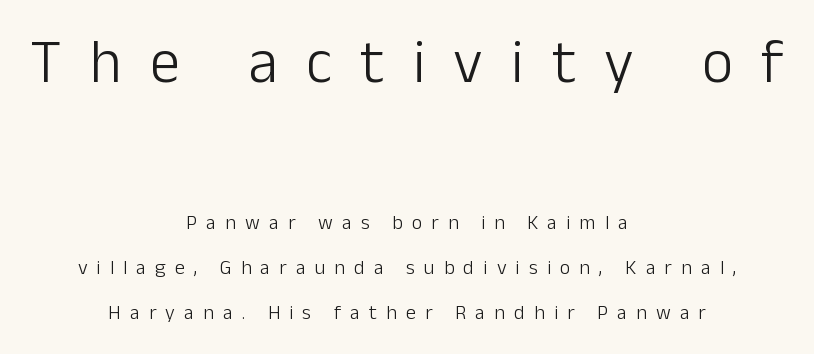
The image shows 61 px light sans-serif type, upright; set centered, loose line spacing (2.25x), unusually wide letter spacing (+0.46 em), not underlined; the first (top) block is 3.05x larger; low stroke contrast and a medium x-height.
